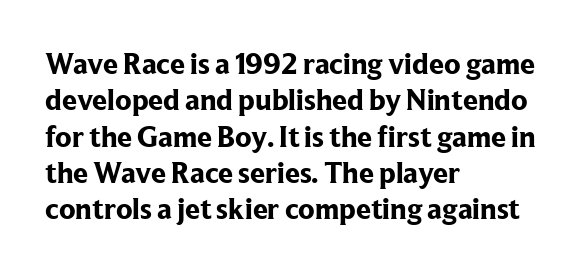
{"serif": "yes", "italic": "no", "bold": "yes", "weight": "bold", "width": "normal", "stroke_contrast": "low", "x_height": "medium", "monospaced": "no", "underline": "no", "align": "left", "line_spacing_ratio": 1.21, "letter_spacing": "normal", "letter_spacing_em": 0.0, "glyph_px": 30}
